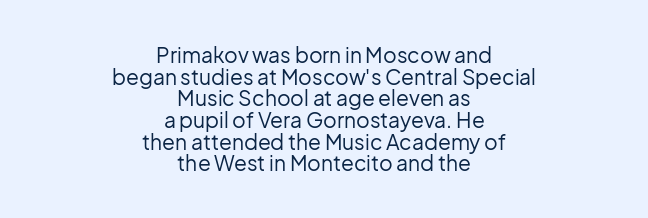
The image shows 21 px text type, upright; set centered, tight line spacing (1.03x), normal letter spacing, not underlined.
